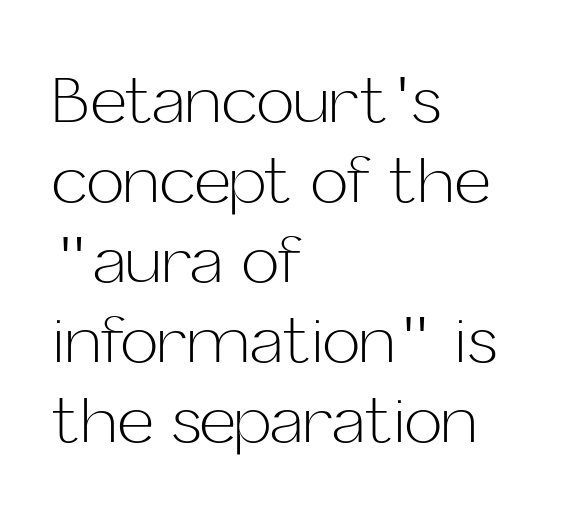
{"serif": "no", "italic": "no", "bold": "no", "weight": "light", "width": "normal", "stroke_contrast": "low", "x_height": "medium", "monospaced": "no", "underline": "no", "align": "left", "line_spacing": "normal", "line_spacing_ratio": 1.27, "letter_spacing": "normal", "letter_spacing_em": 0.0, "glyph_px": 63}
